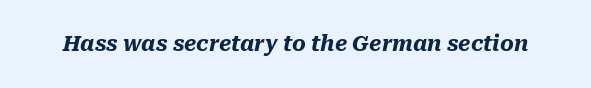
Q: Is the text bold? A: Yes.
Q: Is the text italic (slanted)? A: Yes, it leans right by about 10 degrees.
Q: Is the text underlined? A: No.
Q: Is the spacing between letters normal or unusually wide? A: Normal.
